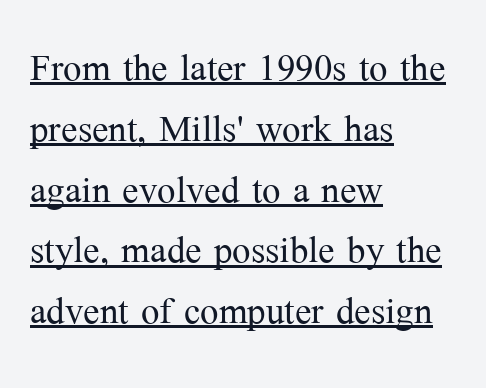
Unbolded letterforms with no extra heft. The type sits square on the baseline with zero lean. The passage shown is typeset with a serif family. Each letter keeps its own natural width here, so spacing adapts to shape. Caption: multi-line text, flush left, ragged right.
